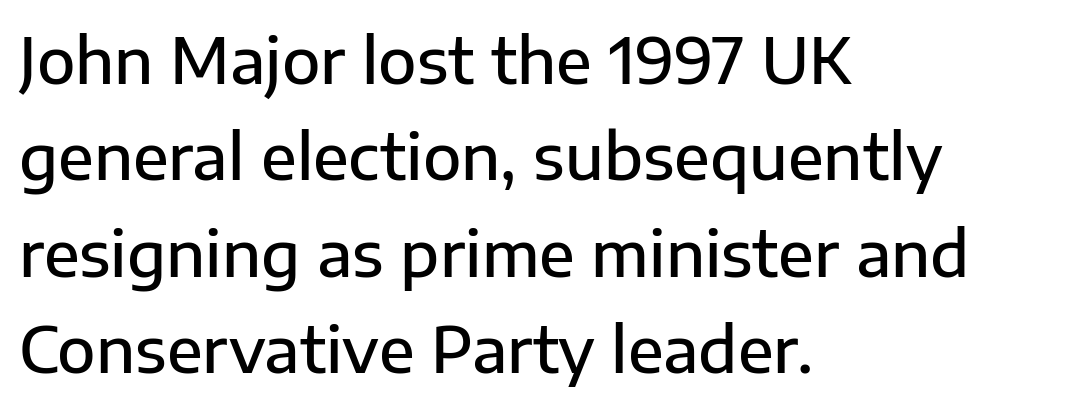
Q: Is the text bold? A: Semi-bold.
Q: Is the text italic (slanted)? A: No, it is upright.
Q: Is the typeface a serif or a sans-serif typeface? A: Sans-serif.
Q: Is the text underlined? A: No.
Q: How is the paragraph aligned? A: Left-aligned.
Q: Is the spacing between letters normal or unusually wide? A: Normal.
Q: Is the spacing between lines tight, normal or loose? A: Normal.
Q: Width (condensed, normal, or wide)? A: Normal.
Q: Stroke contrast? A: Low.
Q: x-height? A: Medium.
Q: Monospaced? A: No.
